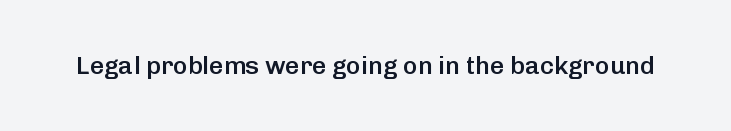
{"italic": "no", "bold": "semi", "underline": "no", "letter_spacing": "normal", "letter_spacing_em": 0.0, "glyph_px": 25}
